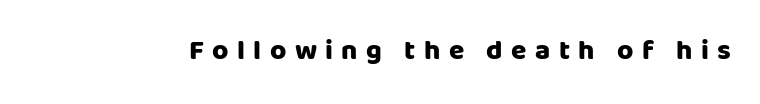
{"serif": "no", "italic": "no", "bold": "yes", "weight": "heavy", "width": "normal", "stroke_contrast": "low", "x_height": "large", "monospaced": "no", "underline": "no", "letter_spacing": "wide", "letter_spacing_em": 0.3, "glyph_px": 28}
